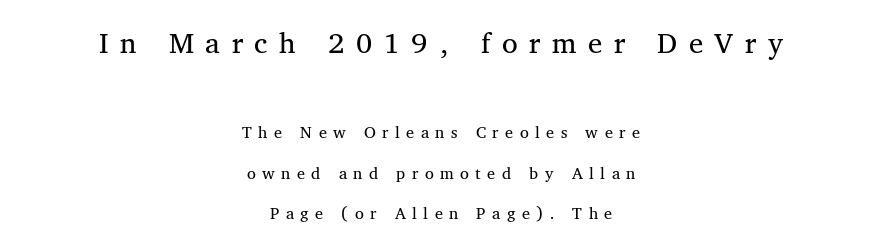
Stroke thickness stays within the range of a standard reading face or lighter. Note the varied advance widths — an 'i' is clearly narrower than an 'm'. A great deal of white space separates one row of letters from the next. Horizontal alignment here is central, giving a formal, balanced look.
